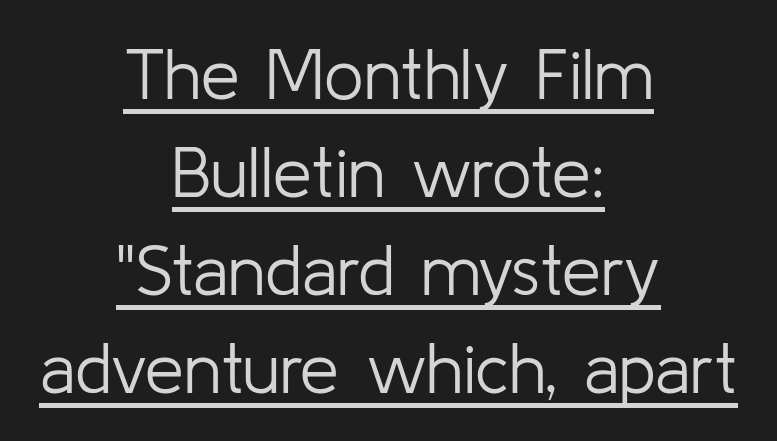
The image shows 70 px light sans-serif type, upright; set centered, normal line spacing (1.4x), normal letter spacing, underlined; low stroke contrast and a medium x-height.
